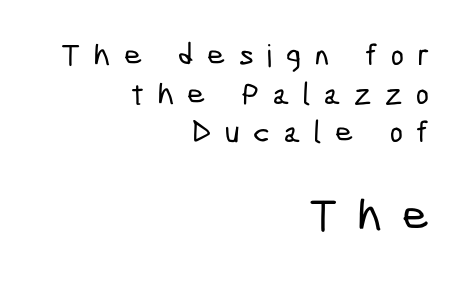
Q: Is the typeface a serif or a sans-serif typeface? A: Sans-serif.
Q: Is the text underlined? A: No.
Q: How is the paragraph aligned? A: Right-aligned.
Q: Is the spacing between letters normal or unusually wide? A: Unusually wide.
Q: Is the spacing between lines tight, normal or loose? A: Normal.
Q: Which block of text is set in a larger size, the first (top) or the second (bottom)? A: The second (bottom) one.
Q: Width (condensed, normal, or wide)? A: Condensed.
Q: Stroke contrast? A: Low.
Q: x-height? A: Medium.
Q: Monospaced? A: No.
